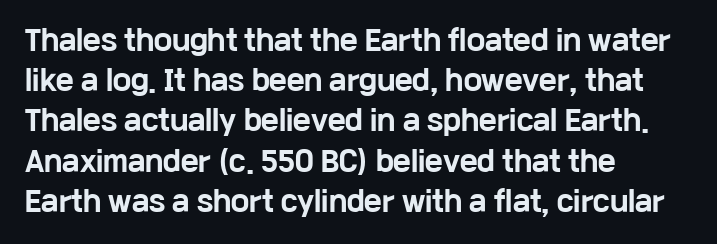
{"italic": "no", "bold": "yes", "underline": "no", "align": "left", "line_spacing": "normal", "line_spacing_ratio": 1.49, "letter_spacing": "normal", "letter_spacing_em": 0.0, "glyph_px": 27}
